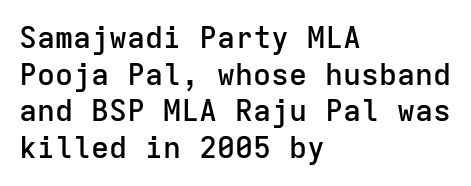
The image shows 30 px semibold sans-serif type, upright, monospaced; set left-aligned, line spacing 1.22x, normal letter spacing, not underlined; low stroke contrast and a medium x-height.
